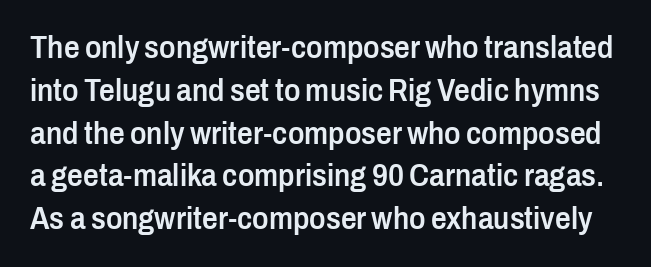
Q: Is the text bold? A: Semi-bold.
Q: Is the text italic (slanted)? A: No, it is upright.
Q: Is the typeface a serif or a sans-serif typeface? A: Sans-serif.
Q: Is the text underlined? A: No.
Q: Is the spacing between letters normal or unusually wide? A: Normal.
Q: Is the spacing between lines tight, normal or loose? A: Normal.
Q: Width (condensed, normal, or wide)? A: Condensed.
Q: Stroke contrast? A: Low.
Q: x-height? A: Medium.
Q: Monospaced? A: No.
